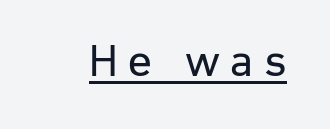
Counters stay open thanks to moderate or lighter strokes. Posture: vertical. Every word sits above its own underline. Short note: letters widely spaced. This rendering employs a face without finishing strokes, i.e., a sans-serif. You could not count columns in this text — the font is proportionally spaced.
